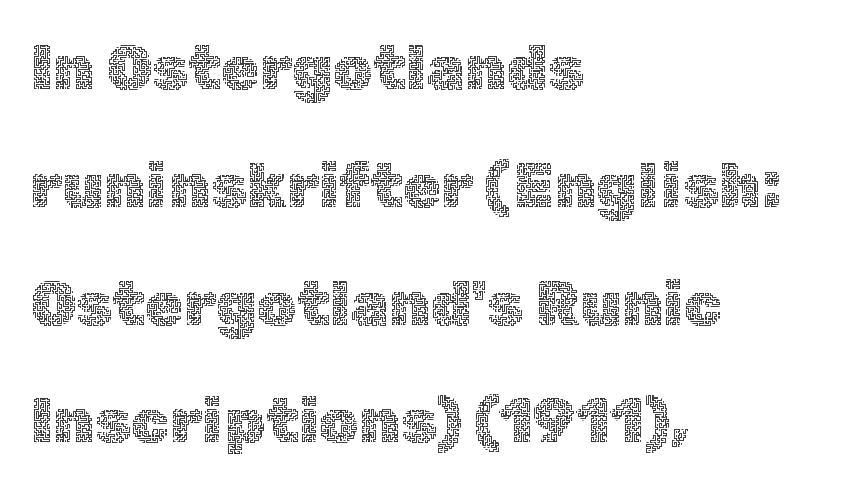
These lines keep a tight, regular rhythm from letter to letter. The font's upright variant was chosen for this text. These lines are rendered in a variable-pitch font. Reading down the block, your eye returns to a fixed left position each line.
